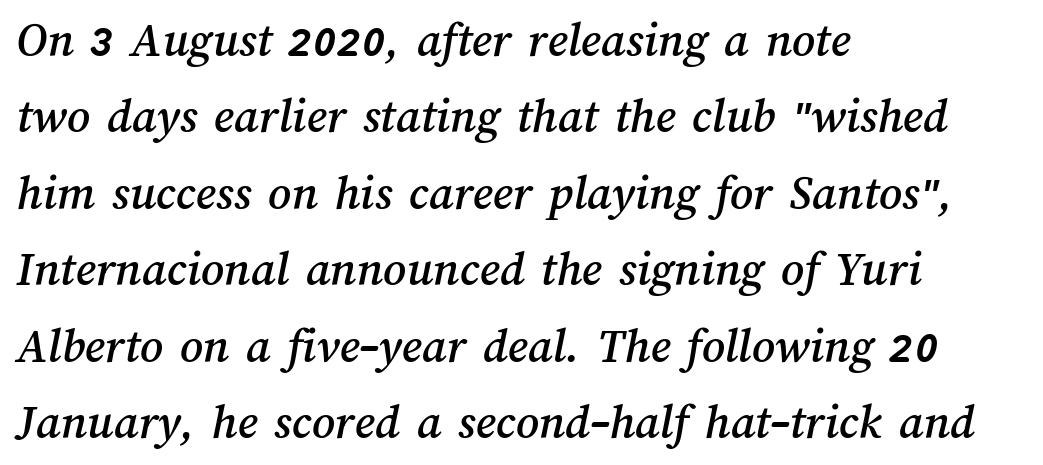
{"width": "normal", "stroke_contrast": "medium", "x_height": "medium", "monospaced": "no", "underline": "no", "align": "left", "line_spacing": "normal", "line_spacing_ratio": 1.53, "letter_spacing": "normal", "letter_spacing_em": 0.0, "glyph_px": 50}
